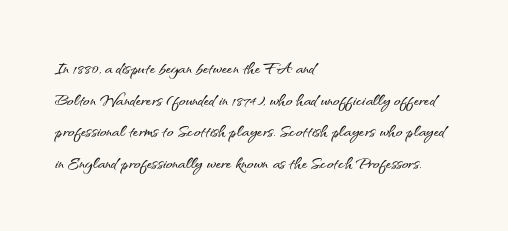
The image shows 22 px text type; set left-aligned, normal line spacing (1.44x), normal letter spacing, not underlined.
